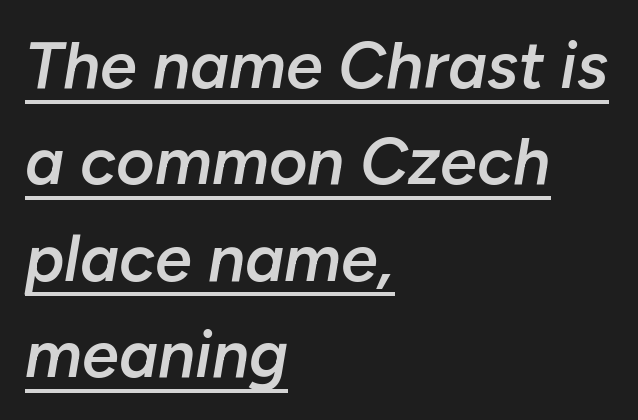
Q: Is the text bold? A: Semi-bold.
Q: Is the text italic (slanted)? A: Yes, it leans right by about 10 degrees.
Q: Is the text underlined? A: Yes.
Q: How is the paragraph aligned? A: Left-aligned.
Q: Is the spacing between letters normal or unusually wide? A: Normal.
Q: Is the spacing between lines tight, normal or loose? A: Normal.
Q: Width (condensed, normal, or wide)? A: Normal.
Q: Stroke contrast? A: Low.
Q: x-height? A: Medium.
Q: Monospaced? A: No.
